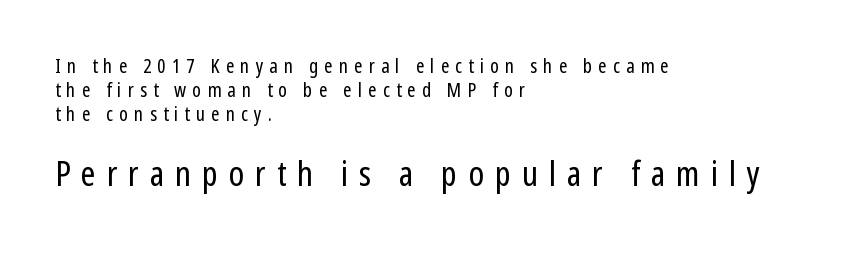
The image shows 35 px regular-weight, condensed sans-serif type, upright; set left-aligned, line spacing 1.19x, unusually wide letter spacing (+0.31 em), not underlined; the second (bottom) block is 1.75x larger; low stroke contrast and a medium x-height.
